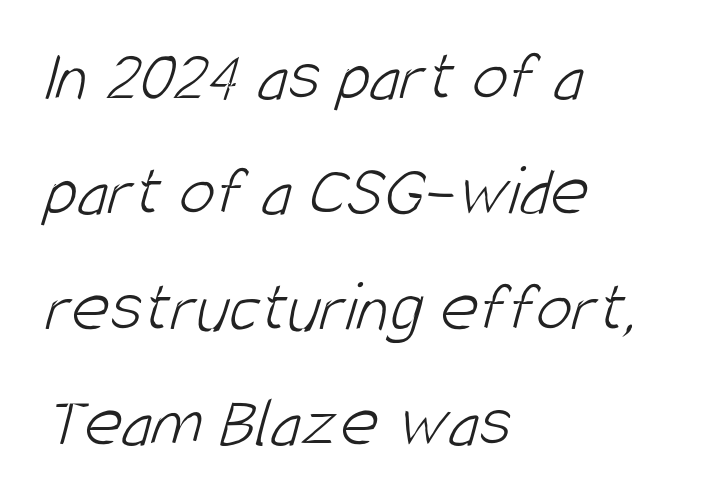
These lines are rendered in a variable-pitch font. The face looks like a standard text weight, possibly lighter. Unmarked baselines from the first word to the last. Notice how descenders clear the ascenders below comfortably — that's standard leading. The text was rendered using a sans face with plain stroke endings.
